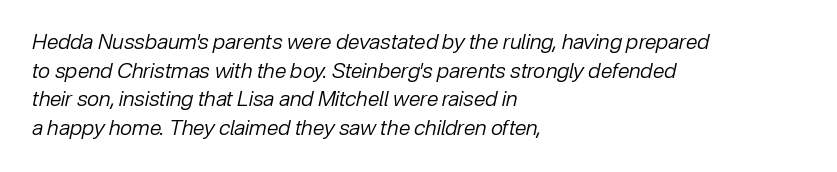
{"italic": "yes", "lean": "right", "slant_degrees": 12, "bold": "no", "underline": "no", "align": "left", "line_spacing": "normal", "line_spacing_ratio": 1.36, "letter_spacing": "normal", "letter_spacing_em": 0.0, "glyph_px": 21}
